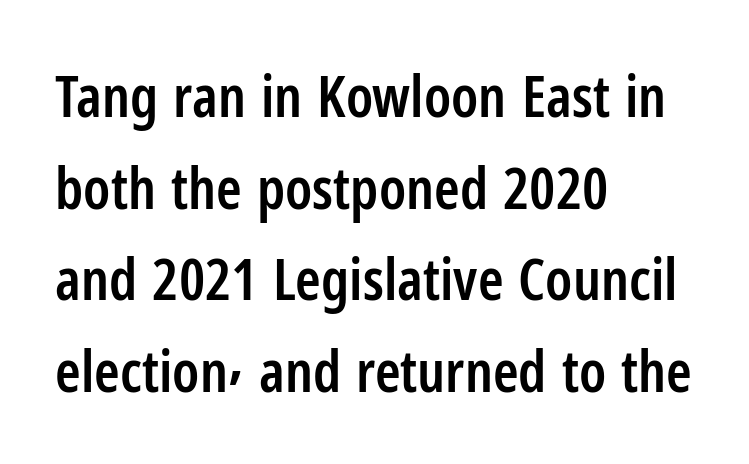
{"serif": "no", "italic": "no", "bold": "semi", "weight": "semibold", "width": "condensed", "stroke_contrast": "low", "x_height": "medium", "monospaced": "no", "underline": "no", "align": "left", "line_spacing": "normal", "line_spacing_ratio": 1.58, "letter_spacing": "normal", "letter_spacing_em": 0.0, "glyph_px": 58}
